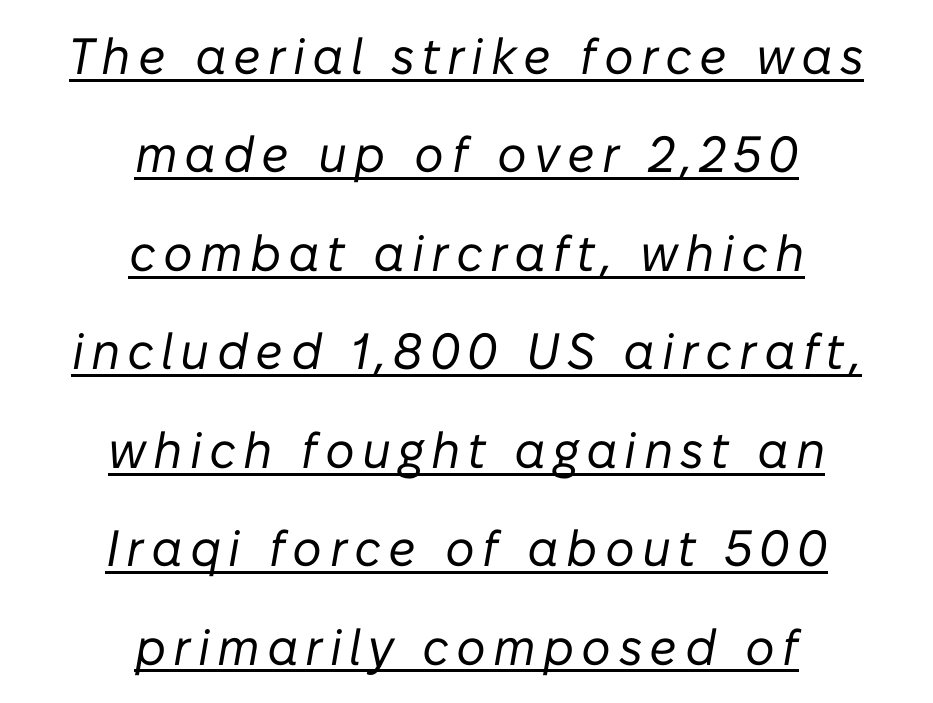
The image shows 51 px regular-weight type, italic (leaning right); set centered, loose line spacing (1.93x), underlined; low stroke contrast and a medium x-height.
